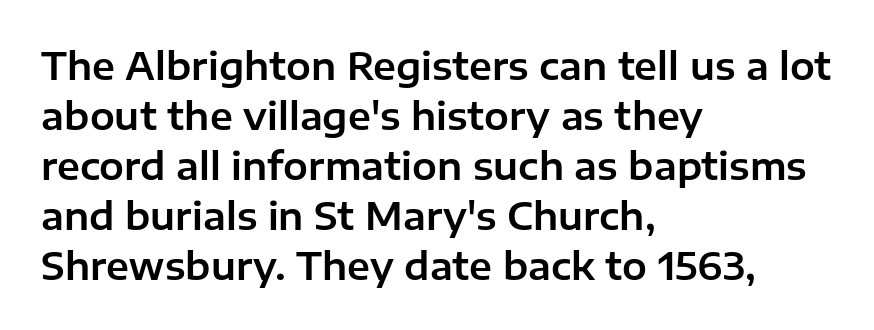
{"serif": "no", "italic": "no", "width": "normal", "stroke_contrast": "low", "x_height": "medium", "monospaced": "no", "underline": "no", "align": "left", "line_spacing": "normal", "line_spacing_ratio": 1.35, "letter_spacing": "normal", "letter_spacing_em": 0.0, "glyph_px": 37}
